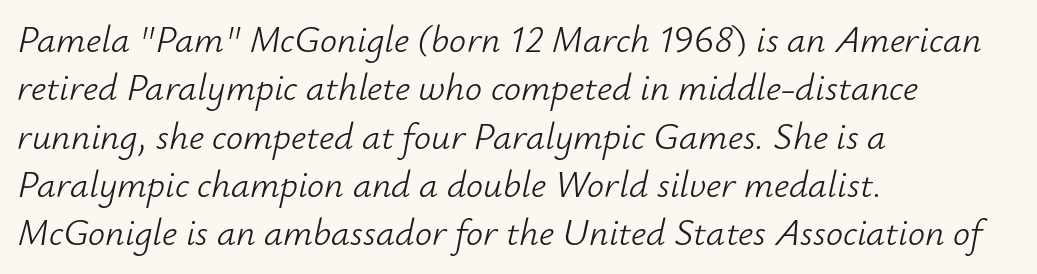
{"italic": "yes", "lean": "right", "slant_degrees": 12, "bold": "no", "weight": "light", "width": "normal", "stroke_contrast": "low", "x_height": "small", "monospaced": "no", "underline": "no", "align": "left", "line_spacing": "normal", "line_spacing_ratio": 1.27, "letter_spacing": "normal", "letter_spacing_em": 0.0, "glyph_px": 38}
